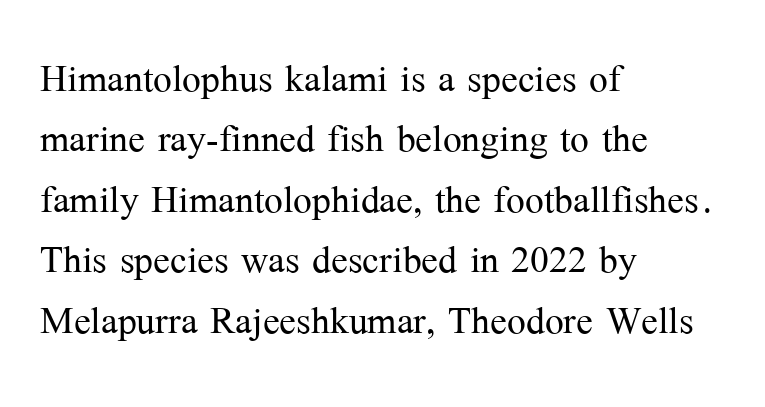
{"serif": "yes", "italic": "no", "bold": "no", "weight": "light", "width": "normal", "stroke_contrast": "medium", "x_height": "medium", "monospaced": "no", "underline": "no", "align": "left", "line_spacing_ratio": 1.21, "letter_spacing": "normal", "letter_spacing_em": 0.0, "glyph_px": 50}
